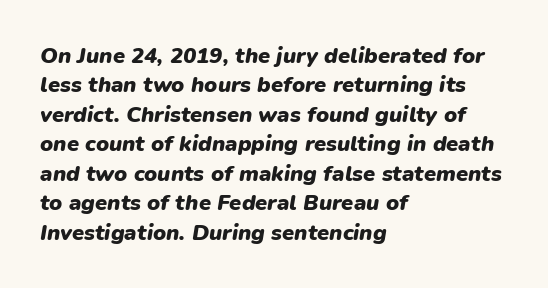
The image shows 22 px bold type, italic (leaning right); set left-aligned, normal line spacing (1.34x), normal letter spacing, not underlined.
